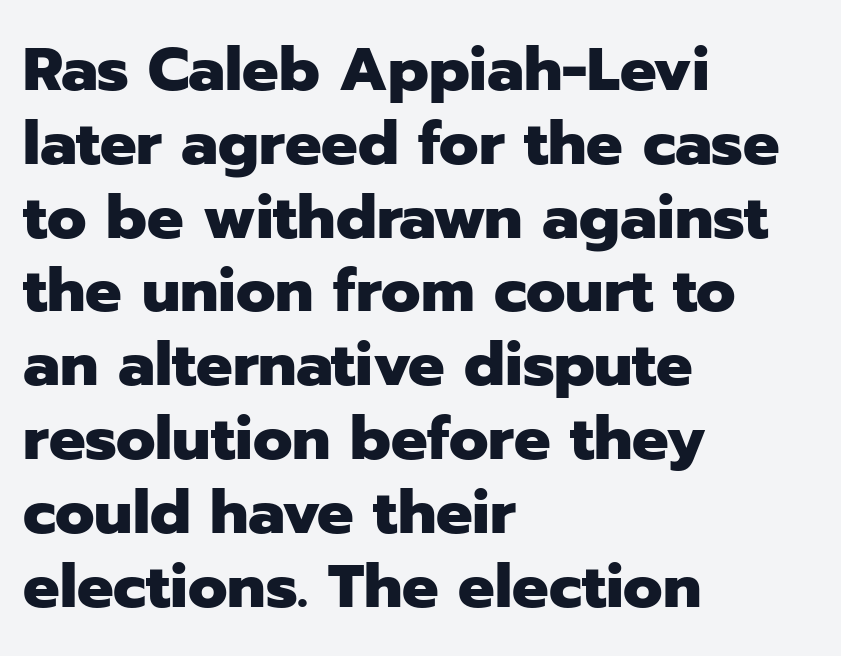
{"serif": "no", "italic": "no", "bold": "yes", "weight": "heavy", "width": "normal", "stroke_contrast": "low", "x_height": "medium", "monospaced": "no", "underline": "no", "align": "left", "line_spacing_ratio": 1.21, "letter_spacing": "normal", "letter_spacing_em": 0.0, "glyph_px": 61}
